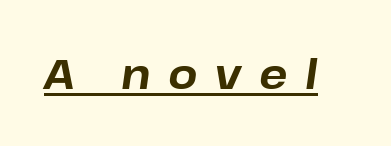
Do the characters align in a grid? No, the font is proportional. Slant detected: the letters are inclined. Has an underline been added? It has. This is heavy type, rendered in bold. The letterforms stand isolated, each surrounded by extra space.
